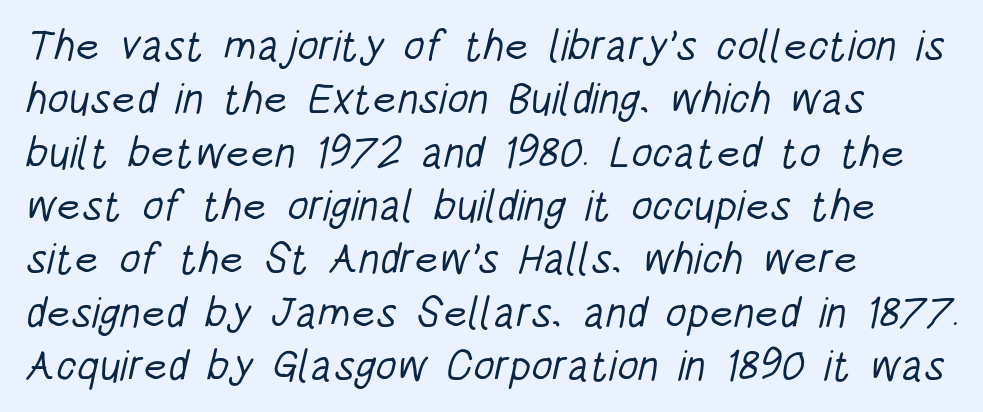
Words float on clear page, feet unadorned. The cut favours lightness, reaching ordinary text weight at its darkest. All the whitespace from short lines collects on the right. Proportional: the letters do not fall into vertical columns. The type is set solid horizontally, with unmodified tracking.
